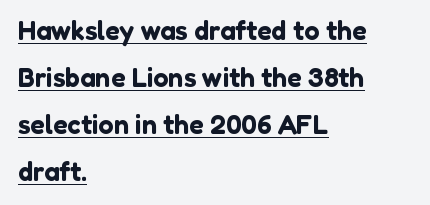
This sample uses plain, unmodified letter spacing. The letters stand upright; this is a roman face. Line starts are locked; line ends wander. Caption: lettering with a line underneath.
